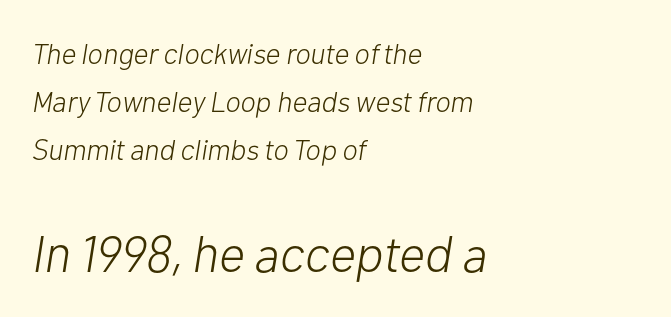
{"italic": "yes", "lean": "right", "slant_degrees": 10, "bold": "no", "weight": "light", "width": "normal", "stroke_contrast": "low", "x_height": "medium", "monospaced": "no", "underline": "no", "align": "left", "line_spacing": "normal", "line_spacing_ratio": 1.66, "letter_spacing": "normal", "letter_spacing_em": 0.0, "larger_block": "second", "size_ratio": 1.76, "glyph_px": 51}
